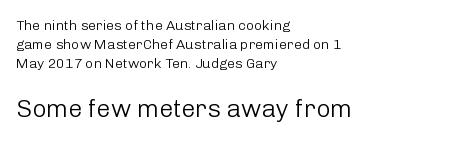
Larger block? The one below; the one above is distinctly smaller. Line beginnings align vertically; line endings do not. This block has exactly the height ordinary leading produces. Inter-character spacing is left at the font's built-in metrics. Is there any slant? The stems are plumb.
